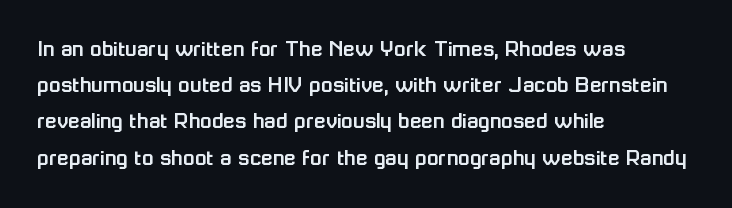
Q: Is the text italic (slanted)? A: No, it is upright.
Q: Is the text underlined? A: No.
Q: How is the paragraph aligned? A: Left-aligned.
Q: Is the spacing between letters normal or unusually wide? A: Normal.
Q: Is the spacing between lines tight, normal or loose? A: Normal.
